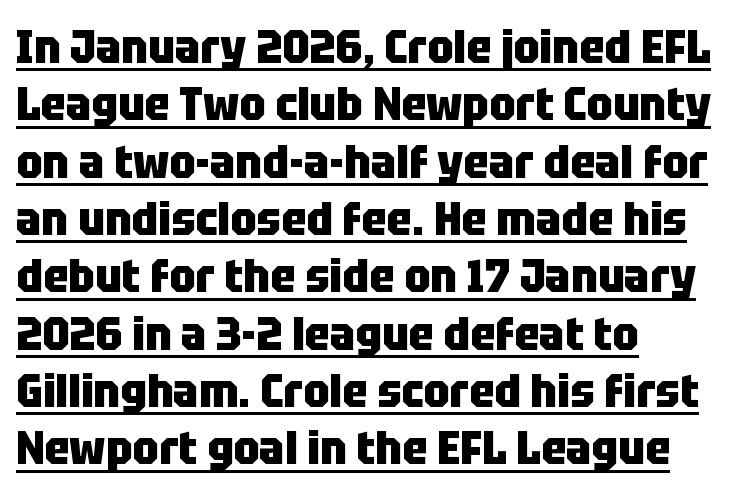
Style check: upright. Weight: bold. The rendered words wear a rule along their underside. Grotesque or geometric, the face here clearly has no serifs.
